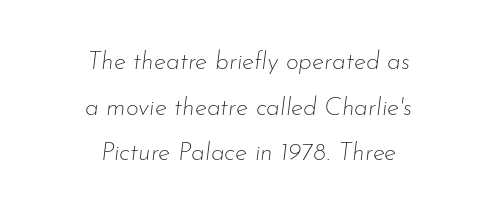
The image shows 25 px text type, italic (leaning right); set centered, line spacing 1.83x, normal letter spacing, not underlined.
